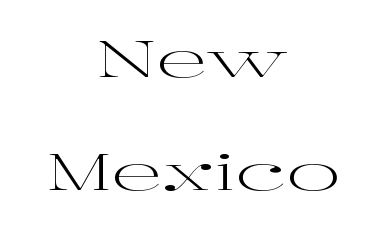
{"serif": "yes", "italic": "no", "bold": "no", "weight": "regular", "width": "wide", "stroke_contrast": "high", "x_height": "medium", "monospaced": "no", "underline": "no", "align": "center", "line_spacing": "loose", "line_spacing_ratio": 2.21, "letter_spacing": "normal", "letter_spacing_em": 0.0, "glyph_px": 51}
